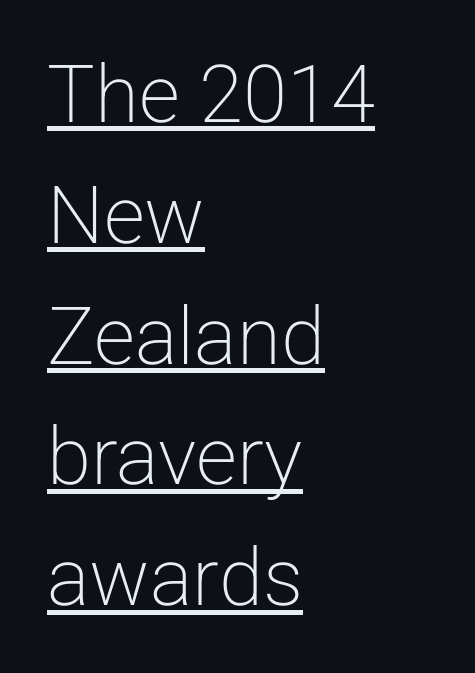
{"serif": "no", "italic": "no", "bold": "no", "weight": "light", "width": "normal", "stroke_contrast": "low", "x_height": "medium", "monospaced": "no", "underline": "yes", "align": "left", "line_spacing": "normal", "line_spacing_ratio": 1.51, "letter_spacing": "normal", "letter_spacing_em": 0.0, "glyph_px": 80}
